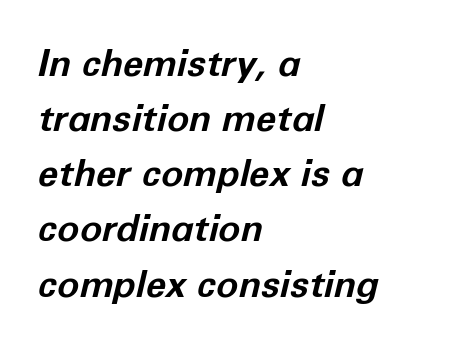
{"italic": "yes", "lean": "right", "slant_degrees": 12, "bold": "yes", "weight": "bold", "width": "normal", "stroke_contrast": "low", "x_height": "medium", "monospaced": "no", "underline": "no", "align": "left", "line_spacing": "normal", "line_spacing_ratio": 1.49, "letter_spacing": "normal", "letter_spacing_em": 0.0, "glyph_px": 37}
